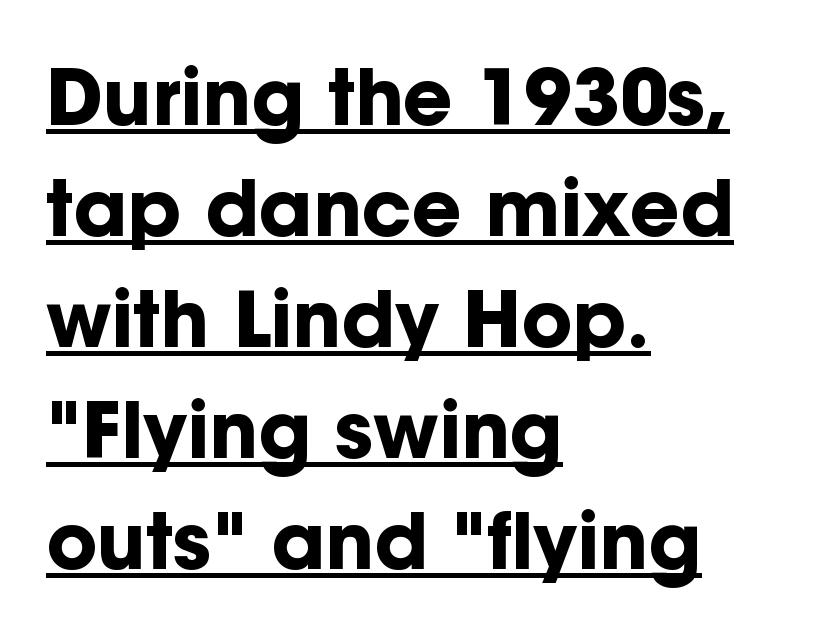
Q: Is the text bold? A: Yes.
Q: Is the text italic (slanted)? A: No, it is upright.
Q: Is the typeface a serif or a sans-serif typeface? A: Sans-serif.
Q: Is the text underlined? A: Yes.
Q: How is the paragraph aligned? A: Left-aligned.
Q: Is the spacing between letters normal or unusually wide? A: Normal.
Q: Is the spacing between lines tight, normal or loose? A: Normal.
Q: Width (condensed, normal, or wide)? A: Normal.
Q: Stroke contrast? A: Low.
Q: x-height? A: Medium.
Q: Monospaced? A: No.
